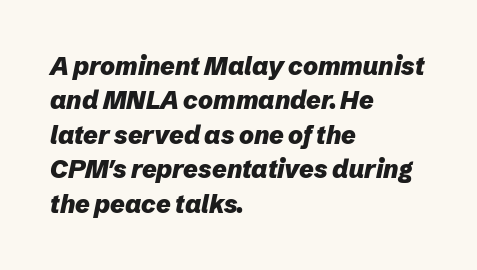
Q: Is the text bold? A: Yes.
Q: Is the text italic (slanted)? A: Yes, it leans right by about 12 degrees.
Q: Is the text underlined? A: No.
Q: How is the paragraph aligned? A: Left-aligned.
Q: Is the spacing between letters normal or unusually wide? A: Normal.
Q: Is the spacing between lines tight, normal or loose? A: Normal.
